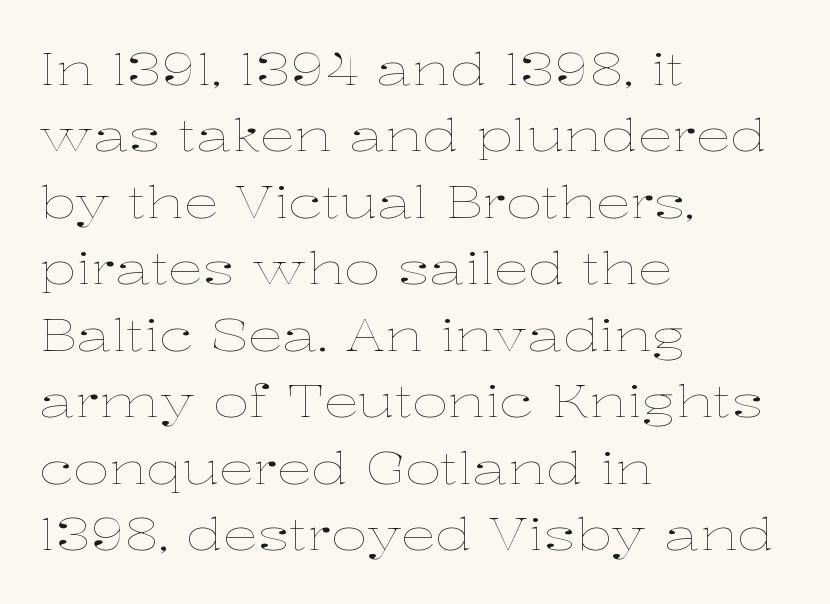
{"italic": "no", "bold": "no", "weight": "thin", "width": "wide", "stroke_contrast": "low", "x_height": "medium", "monospaced": "no", "underline": "no", "align": "left", "line_spacing": "normal", "line_spacing_ratio": 1.51, "letter_spacing": "normal", "letter_spacing_em": 0.0, "glyph_px": 44}
